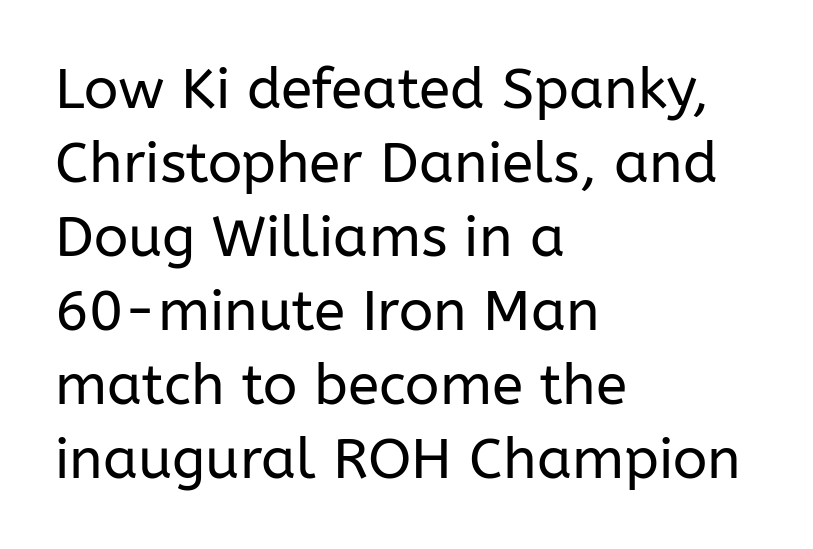
Q: Is the text bold? A: No.
Q: Is the text italic (slanted)? A: No, it is upright.
Q: Is the typeface a serif or a sans-serif typeface? A: Sans-serif.
Q: Is the text underlined? A: No.
Q: How is the paragraph aligned? A: Left-aligned.
Q: Is the spacing between letters normal or unusually wide? A: Normal.
Q: Is the spacing between lines tight, normal or loose? A: Normal.
Q: Width (condensed, normal, or wide)? A: Normal.
Q: Stroke contrast? A: Low.
Q: x-height? A: Medium.
Q: Monospaced? A: No.
